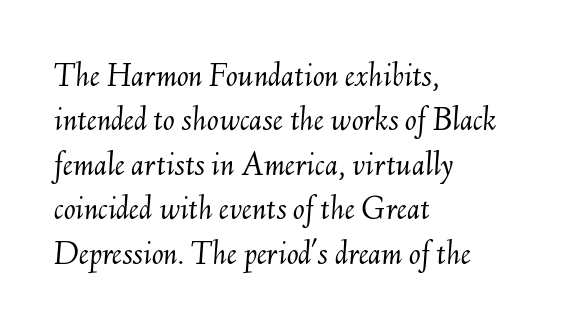
Q: Is the text bold? A: No.
Q: Is the text italic (slanted)? A: Yes, it leans right by about 6 degrees.
Q: Is the text underlined? A: No.
Q: How is the paragraph aligned? A: Left-aligned.
Q: Is the spacing between letters normal or unusually wide? A: Normal.
Q: Is the spacing between lines tight, normal or loose? A: Normal.
Q: Width (condensed, normal, or wide)? A: Normal.
Q: Stroke contrast? A: Medium.
Q: x-height? A: Small.
Q: Monospaced? A: No.
